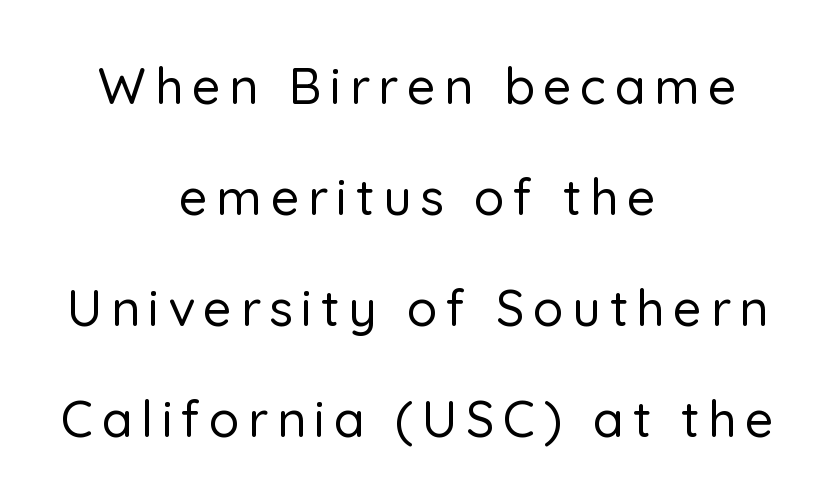
{"serif": "no", "italic": "no", "width": "normal", "stroke_contrast": "low", "x_height": "medium", "monospaced": "no", "underline": "no", "align": "center", "line_spacing": "loose", "line_spacing_ratio": 2.22, "glyph_px": 50}
